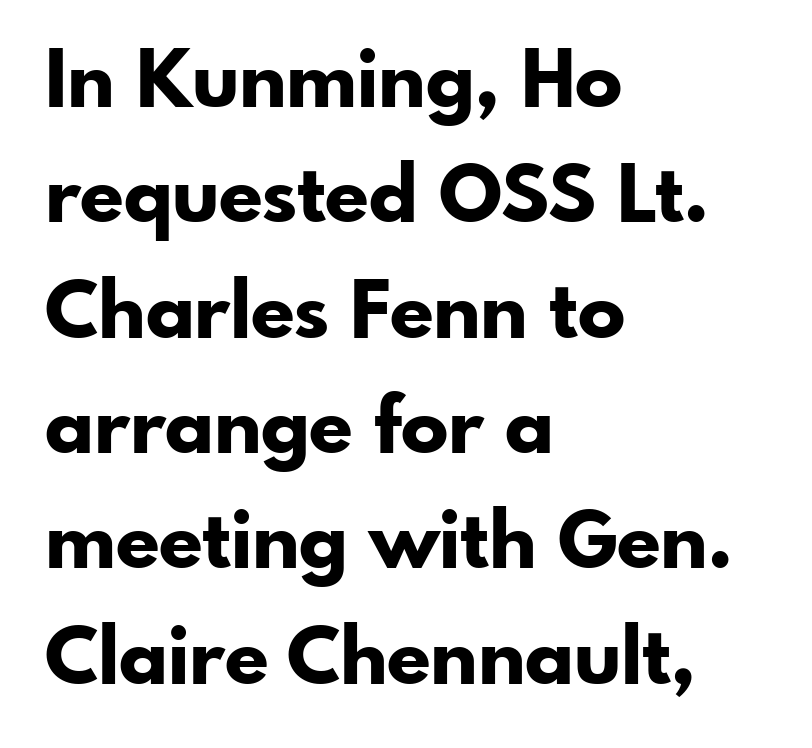
The image shows 79 px bold sans-serif type, upright; set left-aligned, normal line spacing (1.46x), normal letter spacing, not underlined; low stroke contrast and a small x-height.
